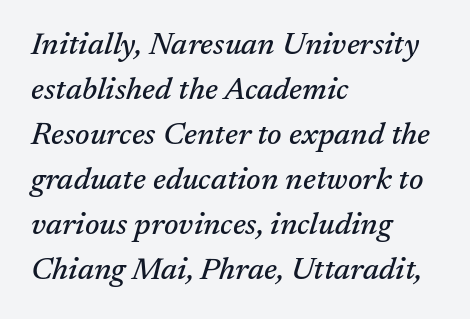
{"serif": "yes", "italic": "yes", "lean": "right", "slant_degrees": 17, "width": "normal", "stroke_contrast": "medium", "x_height": "medium", "monospaced": "no", "underline": "no", "align": "left", "line_spacing": "normal", "line_spacing_ratio": 1.45, "letter_spacing": "normal", "letter_spacing_em": 0.0, "glyph_px": 31}
